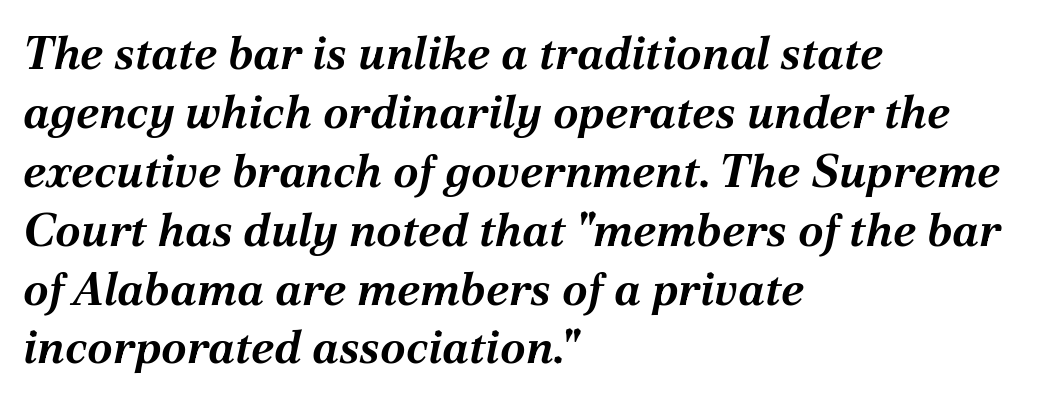
Q: Is the text bold? A: Yes.
Q: Is the text italic (slanted)? A: Yes, it leans right by about 12 degrees.
Q: Is the text underlined? A: No.
Q: How is the paragraph aligned? A: Left-aligned.
Q: Is the spacing between letters normal or unusually wide? A: Normal.
Q: Is the spacing between lines tight, normal or loose? A: Normal.
Q: Width (condensed, normal, or wide)? A: Normal.
Q: Stroke contrast? A: Medium.
Q: x-height? A: Medium.
Q: Monospaced? A: No.
